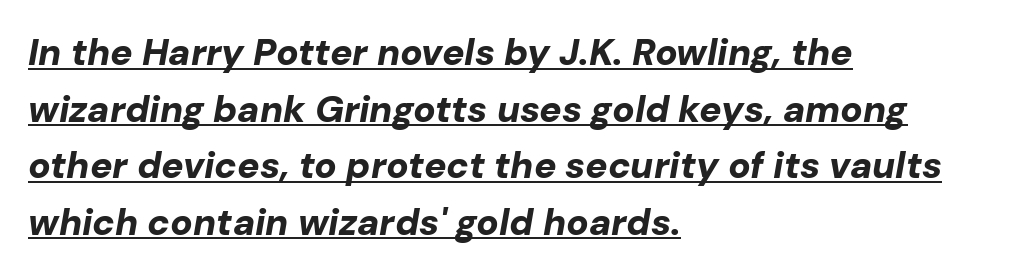
{"italic": "yes", "lean": "right", "slant_degrees": 10, "bold": "yes", "weight": "bold", "width": "normal", "stroke_contrast": "low", "x_height": "medium", "monospaced": "no", "underline": "yes", "align": "left", "line_spacing": "normal", "line_spacing_ratio": 1.53, "letter_spacing": "normal", "letter_spacing_em": 0.0, "glyph_px": 37}
